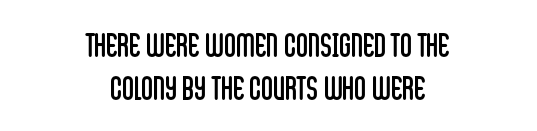
The passage shown is not underscored anywhere. Does the type have serifs? No, each stem ends abruptly. Varying glyph widths throughout — classic text-font behaviour. Stems and bowls with no extra thickness — not bold. Standard letterfit; no display-style spreading of the glyphs.
